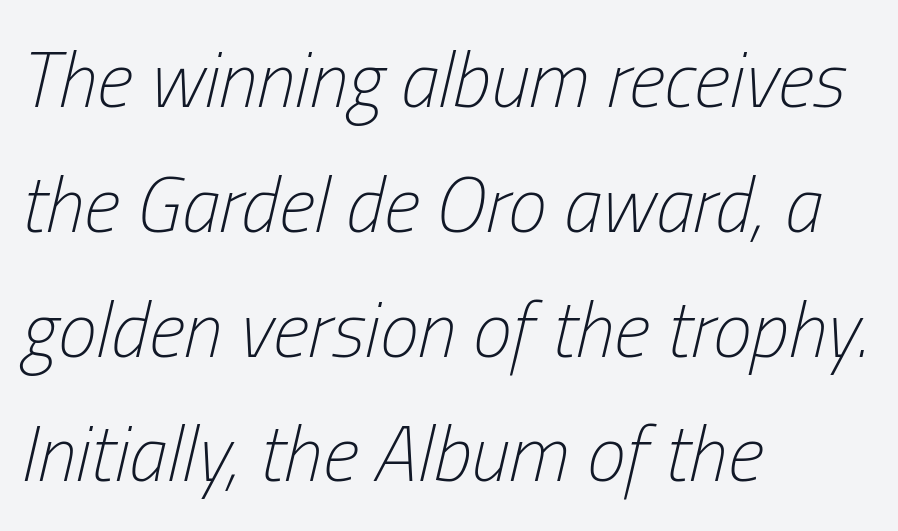
These lines keep a tight, regular rhythm from letter to letter. Quick note: interline space is typical. Here the designer chose a conventional face with non-uniform glyph widths. Stem width sits at or under what a default text font uses.
